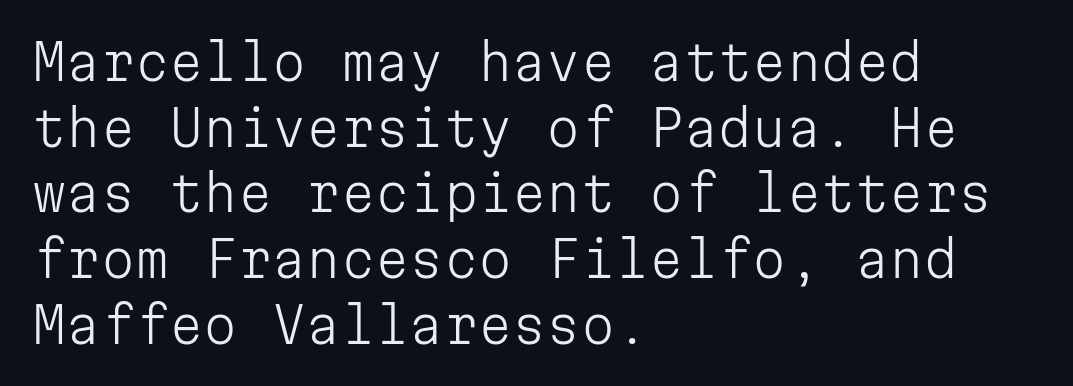
{"serif": "no", "italic": "no", "bold": "no", "weight": "light", "width": "normal", "stroke_contrast": "low", "x_height": "medium", "monospaced": "yes", "underline": "no", "align": "left", "line_spacing": "normal", "line_spacing_ratio": 1.34, "letter_spacing": "normal", "letter_spacing_em": 0.0, "glyph_px": 49}
